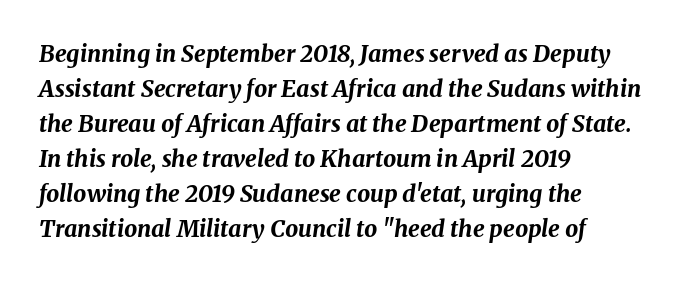
{"italic": "yes", "lean": "right", "slant_degrees": 8, "bold": "yes", "underline": "no", "align": "left", "line_spacing": "normal", "line_spacing_ratio": 1.52, "letter_spacing": "normal", "letter_spacing_em": 0.0, "glyph_px": 23}
